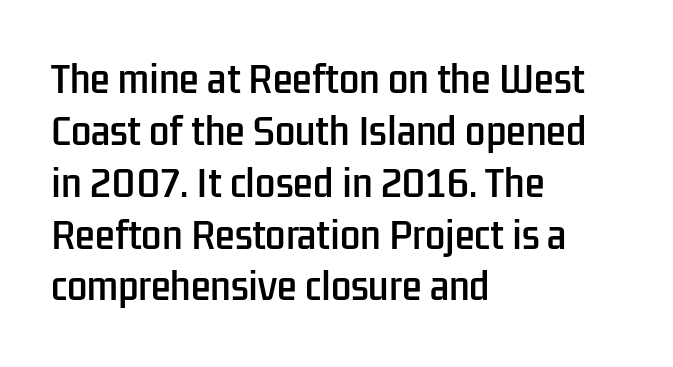
{"serif": "no", "italic": "no", "width": "condensed", "stroke_contrast": "low", "x_height": "medium", "monospaced": "no", "underline": "no", "align": "left", "line_spacing": "normal", "line_spacing_ratio": 1.44, "letter_spacing": "normal", "letter_spacing_em": 0.0, "glyph_px": 36}
